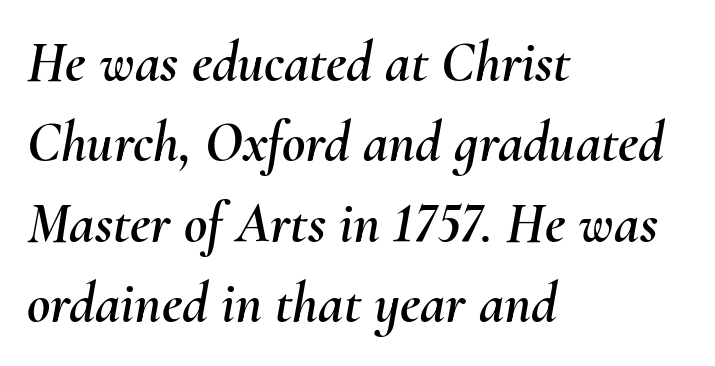
Evenly set lines give the paragraph a standard silhouette. Compared with ordinary roman type, these characters are visibly tilted. Short and long lines alike share a common starting point at left. The face used here is proportionally spaced, like ordinary book or web type. The letters sit at their default tracking, neither squeezed nor spread.
